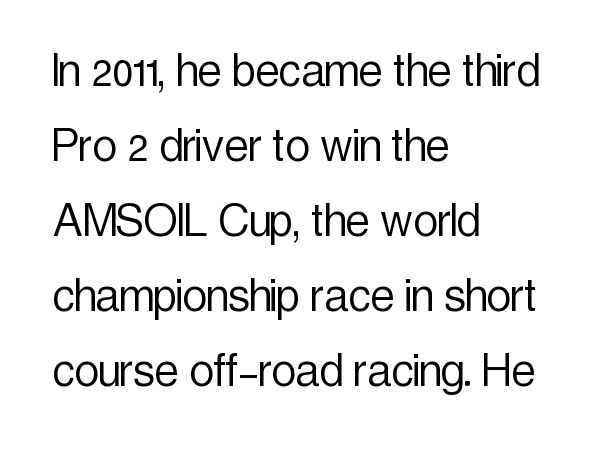
The image shows 54 px light, condensed sans-serif type, upright; set left-aligned, normal line spacing (1.39x), normal letter spacing, not underlined; a medium x-height.
